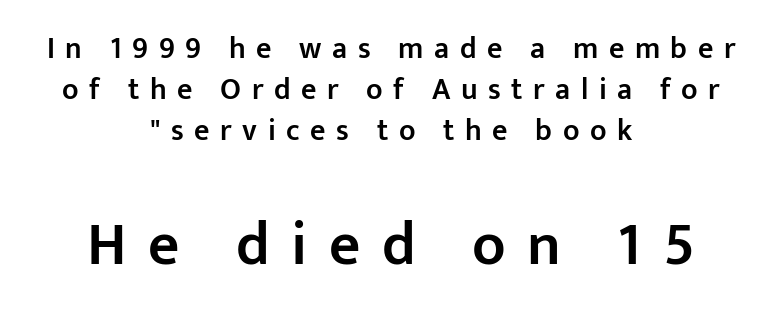
Q: Is the text bold? A: Semi-bold.
Q: Is the text italic (slanted)? A: No, it is upright.
Q: Is the typeface a serif or a sans-serif typeface? A: Sans-serif.
Q: Is the text underlined? A: No.
Q: How is the paragraph aligned? A: Centered.
Q: Is the spacing between letters normal or unusually wide? A: Unusually wide.
Q: Is the spacing between lines tight, normal or loose? A: Normal.
Q: Which block of text is set in a larger size, the first (top) or the second (bottom)? A: The second (bottom) one.
Q: Width (condensed, normal, or wide)? A: Normal.
Q: Stroke contrast? A: Low.
Q: x-height? A: Medium.
Q: Monospaced? A: No.
